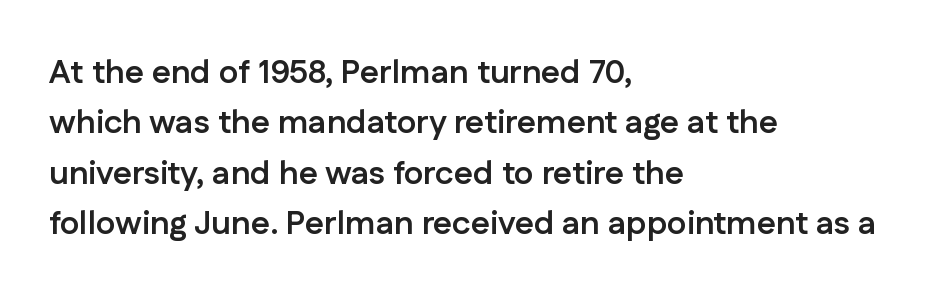
Q: Is the text bold? A: Yes.
Q: Is the text italic (slanted)? A: No, it is upright.
Q: Is the typeface a serif or a sans-serif typeface? A: Sans-serif.
Q: Is the text underlined? A: No.
Q: How is the paragraph aligned? A: Left-aligned.
Q: Is the spacing between letters normal or unusually wide? A: Normal.
Q: Is the spacing between lines tight, normal or loose? A: Normal.
Q: Width (condensed, normal, or wide)? A: Normal.
Q: Stroke contrast? A: Low.
Q: x-height? A: Medium.
Q: Monospaced? A: No.
